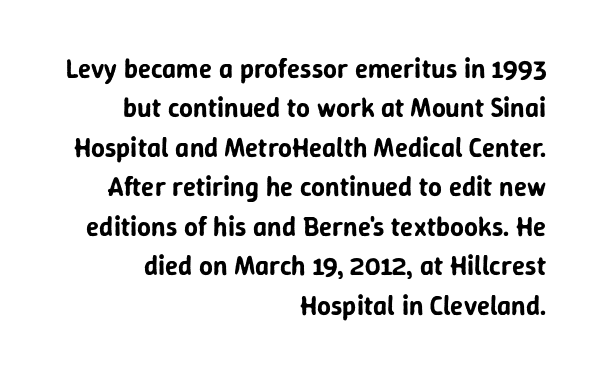
The image shows 27 px text type, upright; set right-aligned, normal line spacing (1.46x), normal letter spacing, not underlined.
